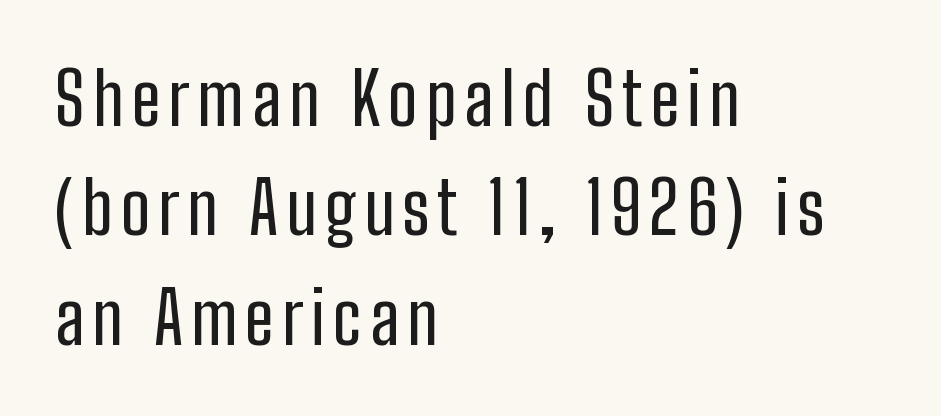
Q: Is the text italic (slanted)? A: No, it is upright.
Q: Is the typeface a serif or a sans-serif typeface? A: Sans-serif.
Q: Is the text underlined? A: No.
Q: How is the paragraph aligned? A: Left-aligned.
Q: Is the spacing between lines tight, normal or loose? A: Normal.
Q: Width (condensed, normal, or wide)? A: Condensed.
Q: Stroke contrast? A: Low.
Q: x-height? A: Medium.
Q: Monospaced? A: No.
